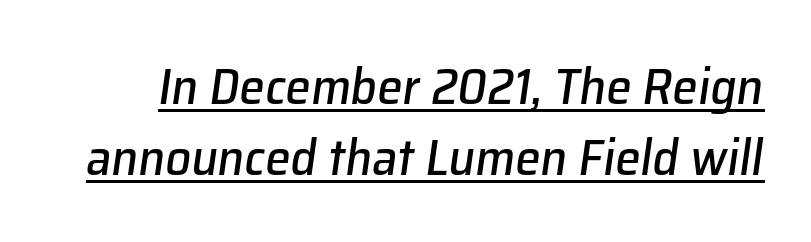
The image shows 51 px text type, italic (leaning right); set normal line spacing (1.39x), normal letter spacing, underlined; low stroke contrast and a medium x-height.
